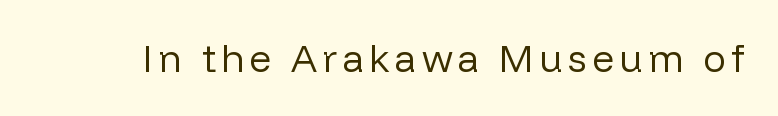
Q: Is the text bold? A: No.
Q: Is the text italic (slanted)? A: No, it is upright.
Q: Is the typeface a serif or a sans-serif typeface? A: Sans-serif.
Q: Is the text underlined? A: No.
Q: Width (condensed, normal, or wide)? A: Normal.
Q: Stroke contrast? A: Low.
Q: x-height? A: Medium.
Q: Monospaced? A: No.
